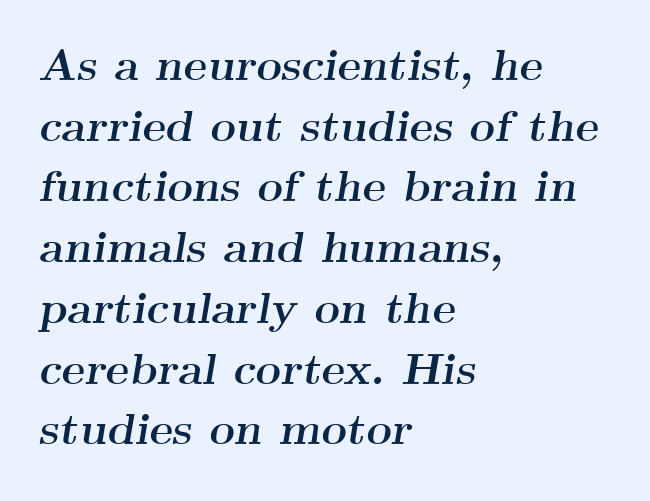
{"serif": "yes", "italic": "yes", "lean": "right", "slant_degrees": 9, "bold": "yes", "weight": "semibold", "width": "wide", "stroke_contrast": "medium", "x_height": "small", "monospaced": "no", "underline": "no", "align": "left", "line_spacing": "normal", "line_spacing_ratio": 1.38, "letter_spacing": "normal", "letter_spacing_em": 0.0, "glyph_px": 44}
